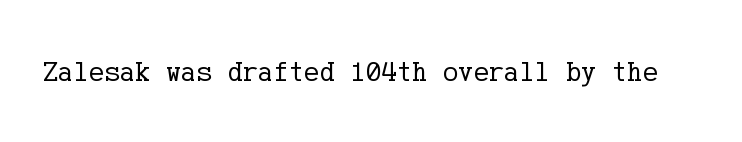
{"serif": "yes", "italic": "no", "bold": "no", "weight": "regular", "width": "normal", "stroke_contrast": "low", "x_height": "medium", "underline": "no", "letter_spacing": "normal", "letter_spacing_em": 0.0, "glyph_px": 29}
